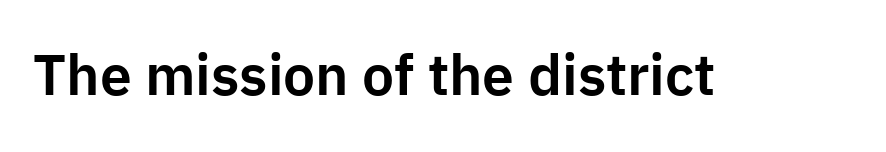
The letters advance in unequal steps, a hallmark of proportional type. The characters display no serif detailing; their extremities are plain. Ascenders rise straight up at ninety degrees. In terms of letterspacing, this is plain default setting. Decoration check: the copy has no underline.
